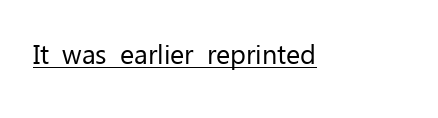
The image shows 27 px text type, upright; set normal letter spacing, underlined.
